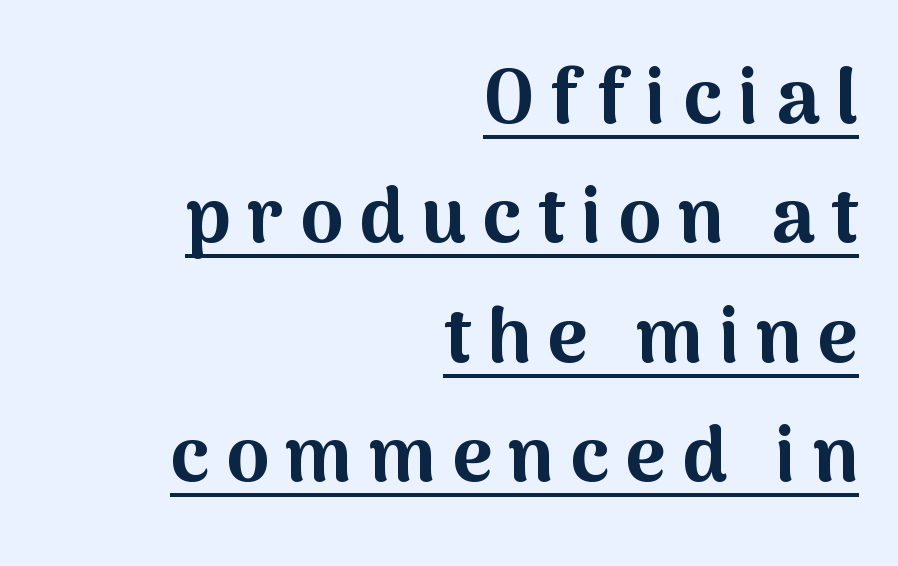
Q: Is the text bold? A: Yes.
Q: Is the text italic (slanted)? A: No, it is upright.
Q: Is the typeface a serif or a sans-serif typeface? A: Sans-serif.
Q: Is the text underlined? A: Yes.
Q: How is the paragraph aligned? A: Right-aligned.
Q: Is the spacing between letters normal or unusually wide? A: Unusually wide.
Q: Is the spacing between lines tight, normal or loose? A: Normal.
Q: Width (condensed, normal, or wide)? A: Normal.
Q: Stroke contrast? A: Medium.
Q: x-height? A: Medium.
Q: Monospaced? A: No.
